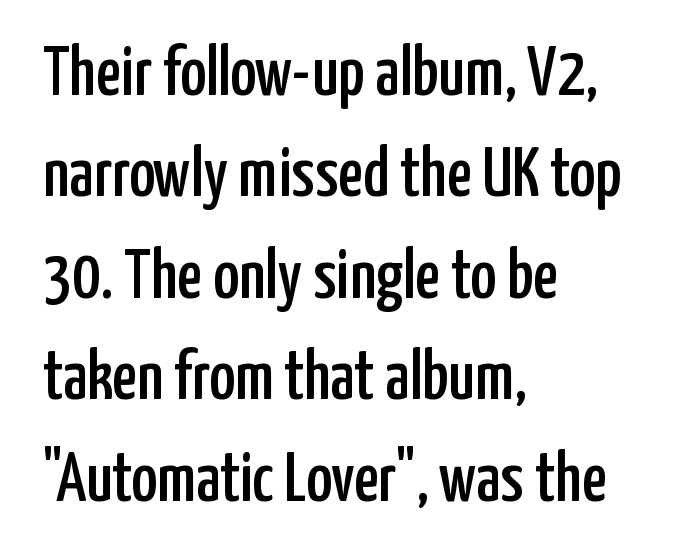
Tracking value appears to be zero — textbook default spacing. Vertical strokes here are truly vertical. The zone under the glyphs is completely vacant. Honestly, the row spacing looks completely unremarkable. Do the characters align in a grid? No, the font is proportional. This sample uses a sans-serif face.
